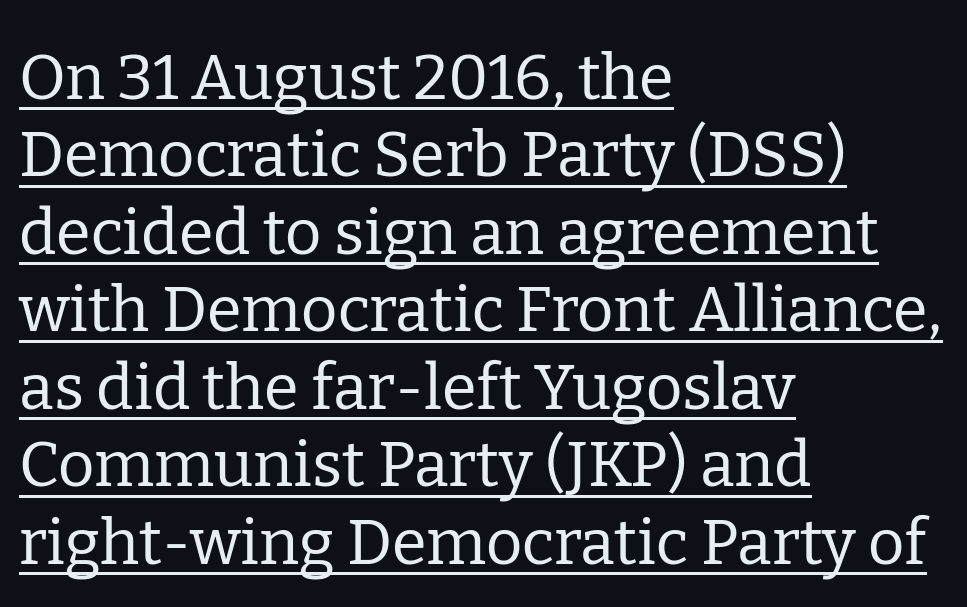
The image shows 63 px regular-weight serif type, upright; set left-aligned, line spacing 1.23x, normal letter spacing, underlined; low stroke contrast and a medium x-height.
